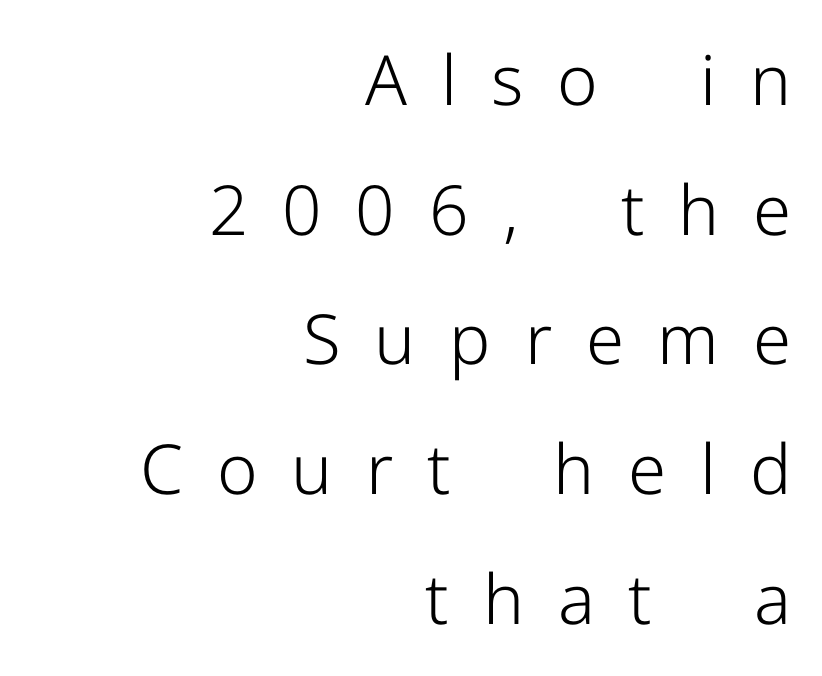
The image shows 69 px light sans-serif type, upright; set right-aligned, line spacing 1.88x, unusually wide letter spacing (+0.49 em), not underlined; low stroke contrast and a medium x-height.
